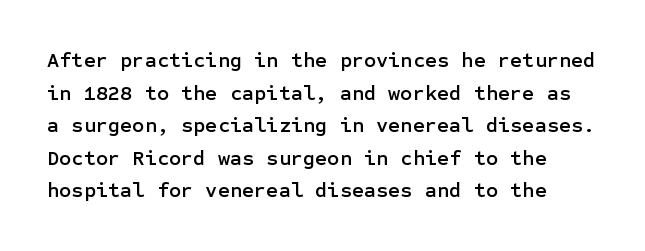
Only glyphs here, with clear space below each row. No extra tracking has been applied to these lines. Vertical spacing — default. Does the lettering tilt? It doesn't — this is upright.
